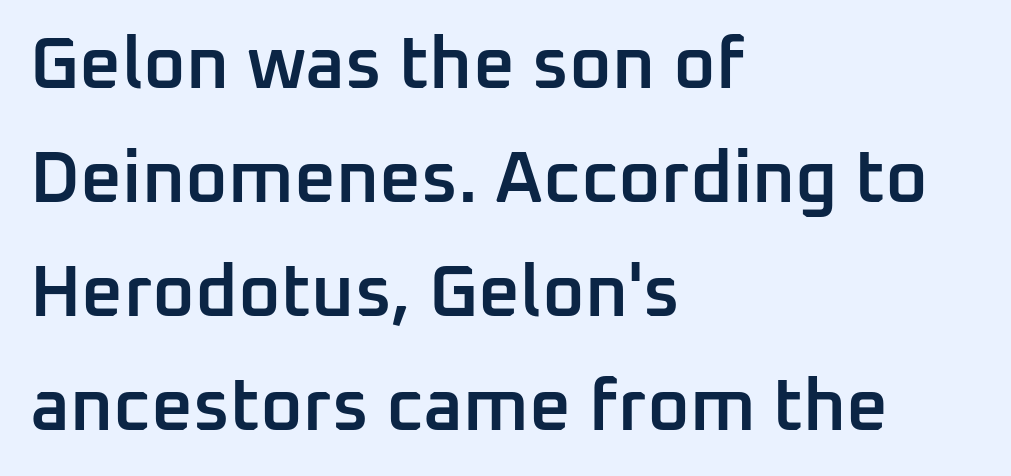
{"serif": "no", "italic": "no", "bold": "semi", "weight": "semibold", "width": "normal", "stroke_contrast": "low", "x_height": "medium", "monospaced": "no", "underline": "no", "align": "left", "line_spacing": "normal", "line_spacing_ratio": 1.56, "letter_spacing": "normal", "letter_spacing_em": 0.0, "glyph_px": 73}
